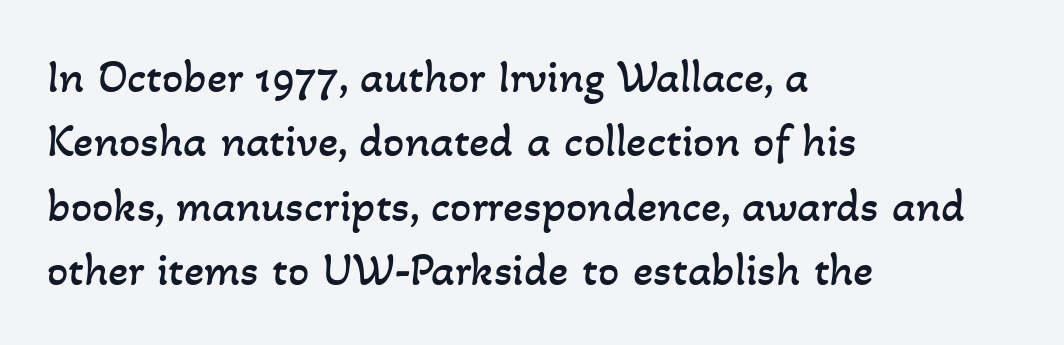
One glance says typical: line gaps are just what's usual. Default kerning and tracking; the words read as compact shapes. Note the varied advance widths — an 'i' is clearly narrower than an 'm'. Underlining? Definitely not there. Line beginnings align vertically; line endings do not.
